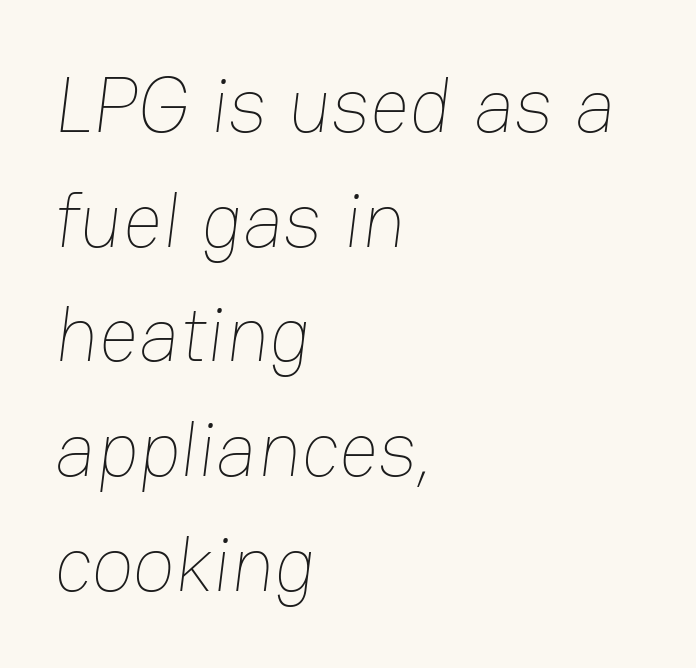
{"bold": "no", "weight": "thin", "width": "normal", "stroke_contrast": "low", "x_height": "medium", "monospaced": "no", "underline": "no", "align": "left", "line_spacing": "normal", "line_spacing_ratio": 1.47, "letter_spacing": "normal", "letter_spacing_em": 0.0, "glyph_px": 78}
